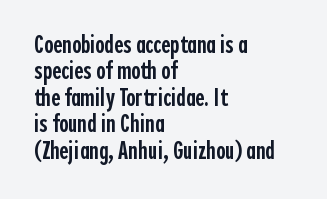
Alignment: flush left. The face used here is a semibold: visibly heavier than regular, lighter than bold. A typesetter would call this zero additional tracking. Vertical spacing — tight. Notice how the stems are strictly vertical — no italics here.
